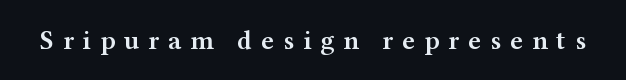
This is the in-between weight designers call semibold or demi. Clear beneath every line of the passage. The horizontal fit of the characters is loose and conspicuously gappy. This is the regular roman posture of the typeface.
